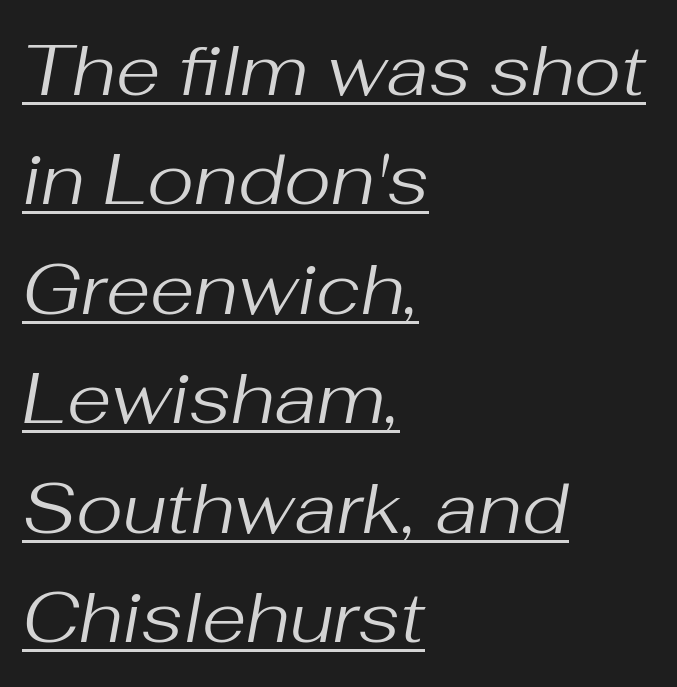
The image shows 72 px regular-weight type, italic (leaning right); set left-aligned, normal line spacing (1.52x), normal letter spacing, underlined; medium stroke contrast and a medium x-height.
